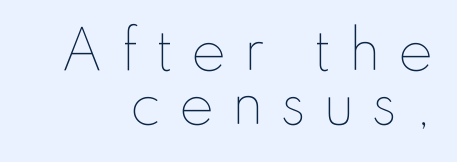
{"italic": "no", "bold": "no", "weight": "thin", "width": "normal", "stroke_contrast": "low", "x_height": "small", "monospaced": "no", "underline": "no", "align": "right", "line_spacing": "tight", "line_spacing_ratio": 1.01, "letter_spacing": "wide", "letter_spacing_em": 0.32, "glyph_px": 53}
